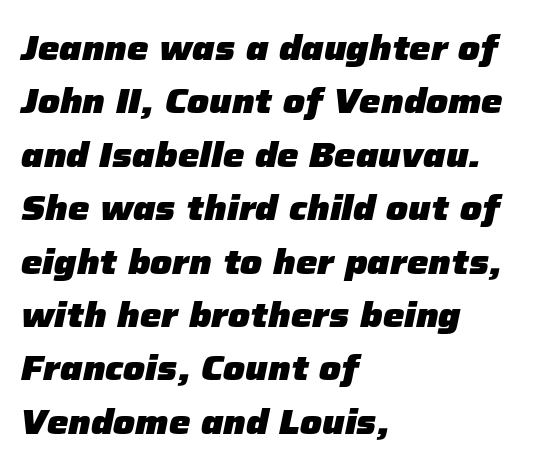
{"italic": "yes", "lean": "right", "slant_degrees": 12, "bold": "yes", "weight": "heavy", "width": "normal", "stroke_contrast": "low", "x_height": "medium", "monospaced": "no", "underline": "no", "align": "left", "line_spacing": "normal", "line_spacing_ratio": 1.57, "letter_spacing": "normal", "letter_spacing_em": 0.0, "glyph_px": 34}
